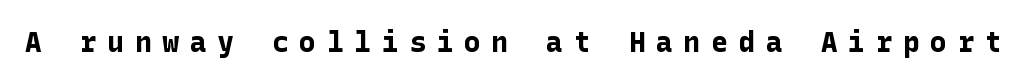
Q: Is the text bold? A: Yes.
Q: Is the text italic (slanted)? A: No, it is upright.
Q: Is the typeface a serif or a sans-serif typeface? A: Sans-serif.
Q: Is the text underlined? A: No.
Q: Is the spacing between letters normal or unusually wide? A: Unusually wide.
Q: Width (condensed, normal, or wide)? A: Normal.
Q: Stroke contrast? A: Low.
Q: x-height? A: Medium.
